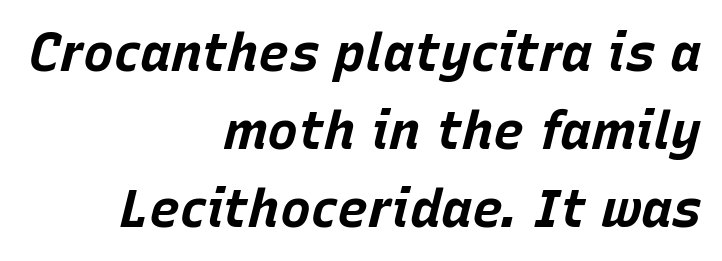
{"italic": "yes", "lean": "right", "slant_degrees": 15, "bold": "yes", "weight": "bold", "width": "normal", "stroke_contrast": "low", "x_height": "large", "monospaced": "no", "underline": "no", "align": "right", "line_spacing": "normal", "line_spacing_ratio": 1.5, "letter_spacing": "normal", "letter_spacing_em": 0.0, "glyph_px": 52}
